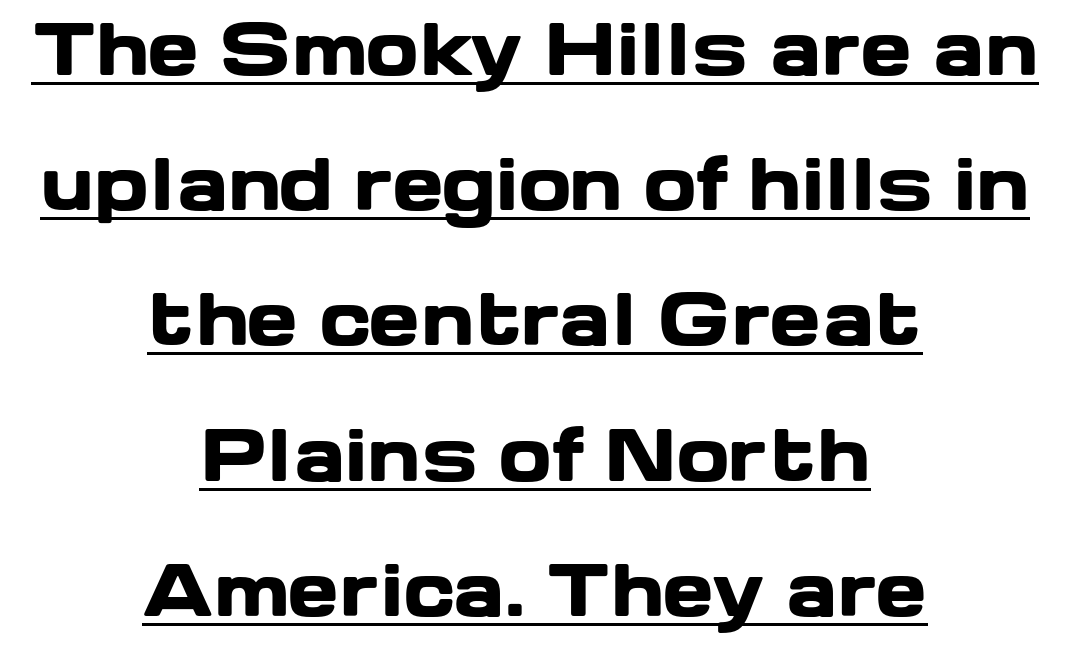
{"serif": "no", "italic": "no", "bold": "yes", "weight": "heavy", "width": "wide", "stroke_contrast": "low", "x_height": "medium", "monospaced": "no", "underline": "yes", "align": "center", "line_spacing": "loose", "line_spacing_ratio": 1.96, "letter_spacing": "normal", "letter_spacing_em": 0.0, "glyph_px": 69}
